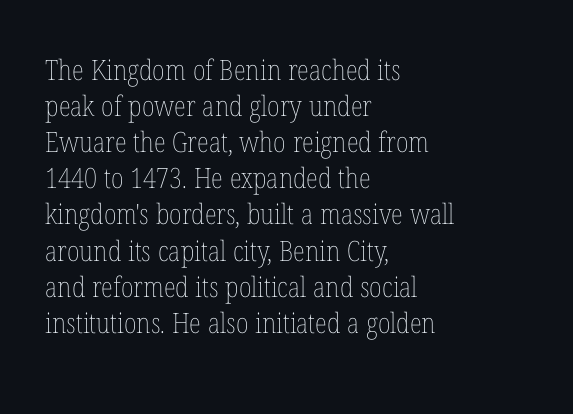
Q: Is the text bold? A: No.
Q: Is the text italic (slanted)? A: No, it is upright.
Q: Is the text underlined? A: No.
Q: How is the paragraph aligned? A: Left-aligned.
Q: Is the spacing between letters normal or unusually wide? A: Normal.
Q: Is the spacing between lines tight, normal or loose? A: Normal.
Q: Width (condensed, normal, or wide)? A: Condensed.
Q: Stroke contrast? A: Low.
Q: x-height? A: Medium.
Q: Monospaced? A: No.
